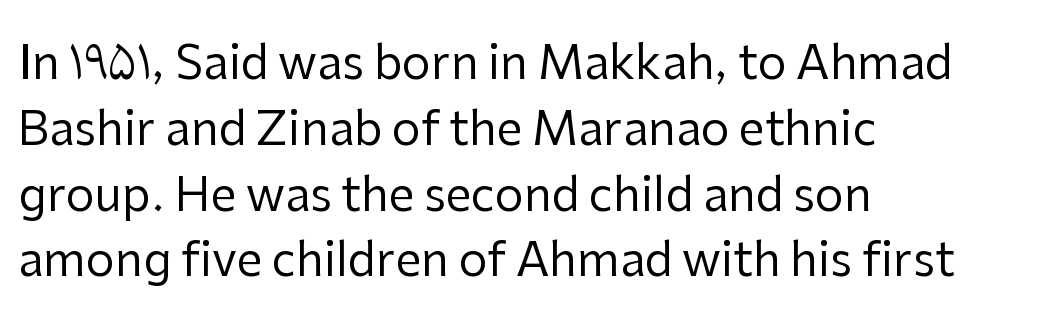
{"serif": "no", "italic": "no", "bold": "no", "weight": "regular", "width": "normal", "stroke_contrast": "low", "x_height": "medium", "monospaced": "no", "underline": "no", "align": "left", "line_spacing": "normal", "line_spacing_ratio": 1.43, "letter_spacing": "normal", "letter_spacing_em": 0.0, "glyph_px": 46}
